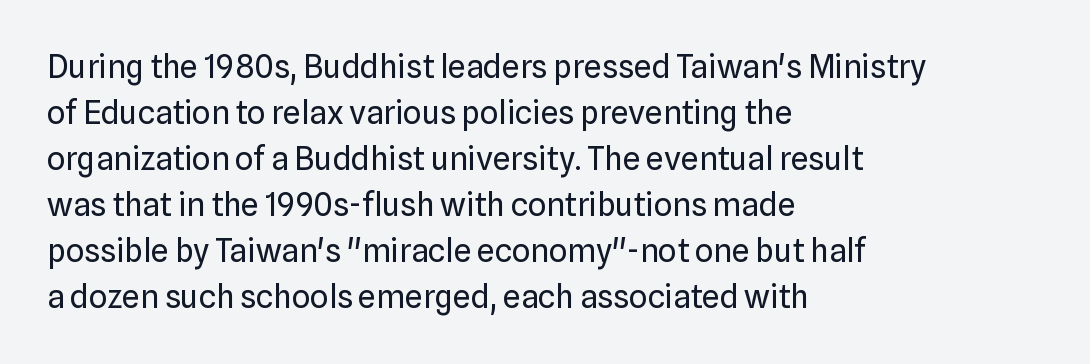
Q: Is the text bold? A: No.
Q: Is the text italic (slanted)? A: No, it is upright.
Q: Is the typeface a serif or a sans-serif typeface? A: Sans-serif.
Q: Is the text underlined? A: No.
Q: How is the paragraph aligned? A: Left-aligned.
Q: Is the spacing between letters normal or unusually wide? A: Normal.
Q: Is the spacing between lines tight, normal or loose? A: Normal.
Q: Width (condensed, normal, or wide)? A: Normal.
Q: Stroke contrast? A: Low.
Q: x-height? A: Medium.
Q: Monospaced? A: No.
